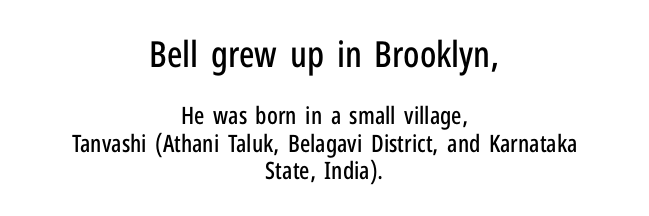
The image shows 36 px condensed sans-serif type, upright; set centered, tight line spacing (1.15x), normal letter spacing, not underlined; the first (top) block is 1.5x larger; low stroke contrast and a medium x-height.
